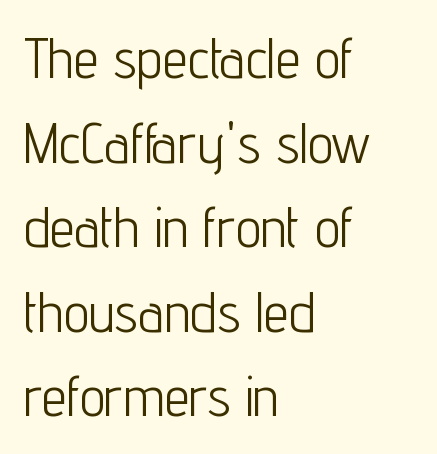
{"serif": "no", "italic": "no", "bold": "no", "weight": "light", "width": "condensed", "stroke_contrast": "low", "x_height": "medium", "monospaced": "no", "underline": "no", "align": "left", "line_spacing": "normal", "line_spacing_ratio": 1.51, "letter_spacing": "normal", "letter_spacing_em": 0.0, "glyph_px": 56}
